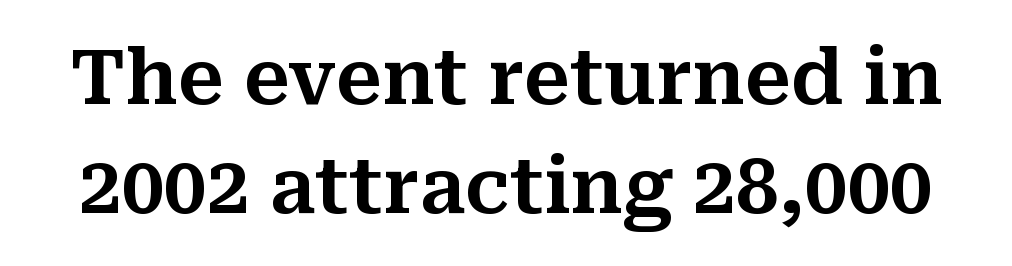
Q: Is the text italic (slanted)? A: No, it is upright.
Q: Is the typeface a serif or a sans-serif typeface? A: Serif.
Q: Is the text underlined? A: No.
Q: Is the spacing between letters normal or unusually wide? A: Normal.
Q: Is the spacing between lines tight, normal or loose? A: Normal.
Q: Width (condensed, normal, or wide)? A: Normal.
Q: Stroke contrast? A: Medium.
Q: x-height? A: Medium.
Q: Monospaced? A: No.
